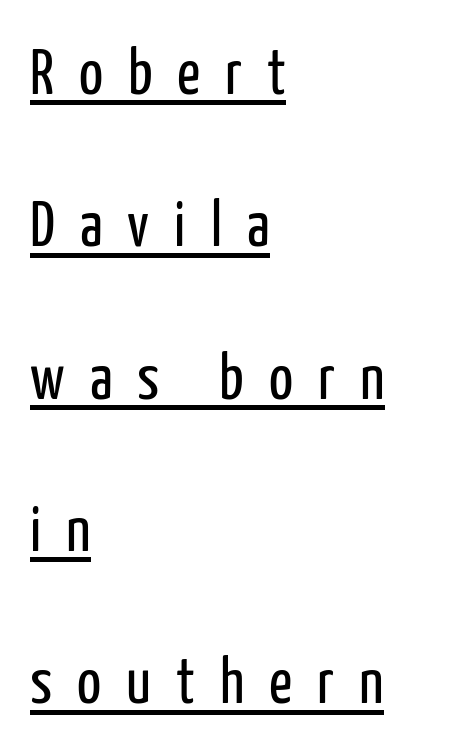
Q: Is the text bold? A: No.
Q: Is the text italic (slanted)? A: No, it is upright.
Q: Is the typeface a serif or a sans-serif typeface? A: Sans-serif.
Q: Is the text underlined? A: Yes.
Q: How is the paragraph aligned? A: Left-aligned.
Q: Is the spacing between letters normal or unusually wide? A: Unusually wide.
Q: Is the spacing between lines tight, normal or loose? A: Loose.
Q: Width (condensed, normal, or wide)? A: Condensed.
Q: Stroke contrast? A: Low.
Q: x-height? A: Medium.
Q: Monospaced? A: No.
